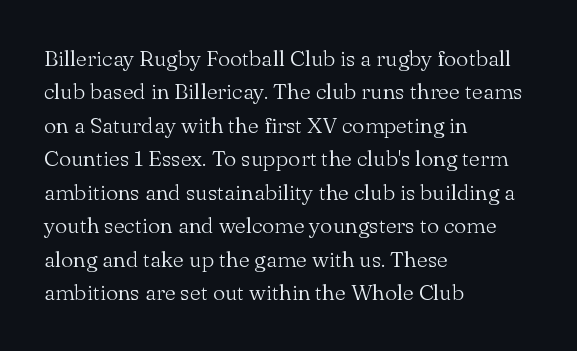
The image shows 22 px text type, upright; set left-aligned, normal line spacing (1.52x), normal letter spacing, not underlined.
